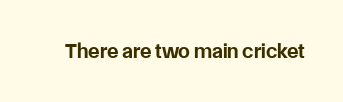
The letterforms sit shoulder to shoulder at normal distance. These lines were composed using upright roman letters. Check the space under the baseline: it is left empty. The sample has been set heavy, in full bold.
